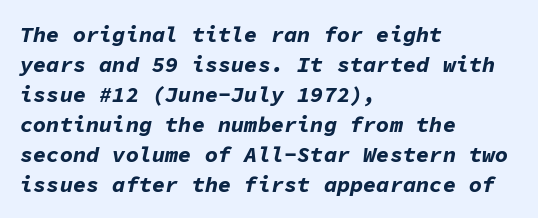
Italic: yes, the glyphs are oblique. Is the letter spacing exaggerated? No — it looks like the ordinary default. The string is rendered with underlining switched off. Reading down the block, your eye returns to a fixed left position each line. The passage shown is emphatically bold.
